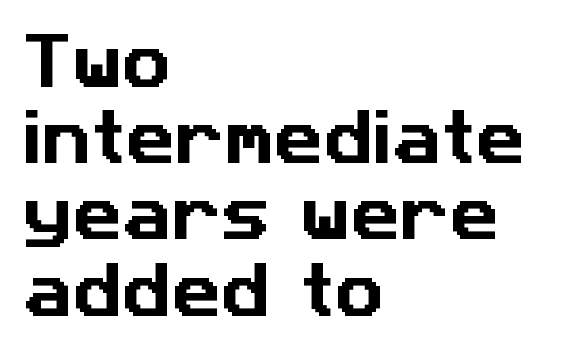
{"serif": "no", "width": "normal", "stroke_contrast": "low", "x_height": "medium", "monospaced": "no", "underline": "no", "align": "left", "line_spacing": "normal", "line_spacing_ratio": 1.25, "letter_spacing": "normal", "letter_spacing_em": 0.0, "glyph_px": 61}
